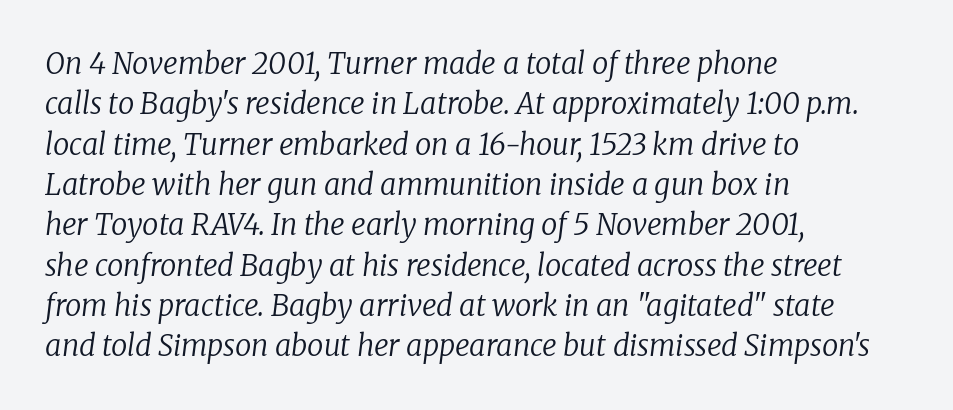
The image shows 29 px regular-weight serif type, italic (leaning right); set left-aligned, normal line spacing (1.39x), normal letter spacing, not underlined; low stroke contrast and a medium x-height.
